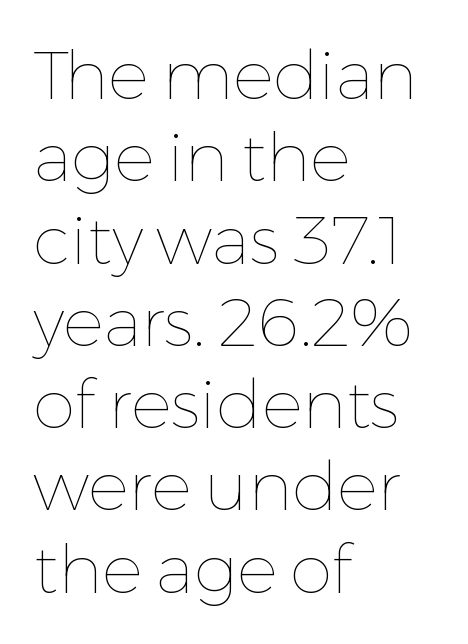
Glyph-to-glyph distance matches everyday printed text. No letter is thick-stroked: the sample isn't bold. Type without underlining. This is the regular roman posture of the typeface.
